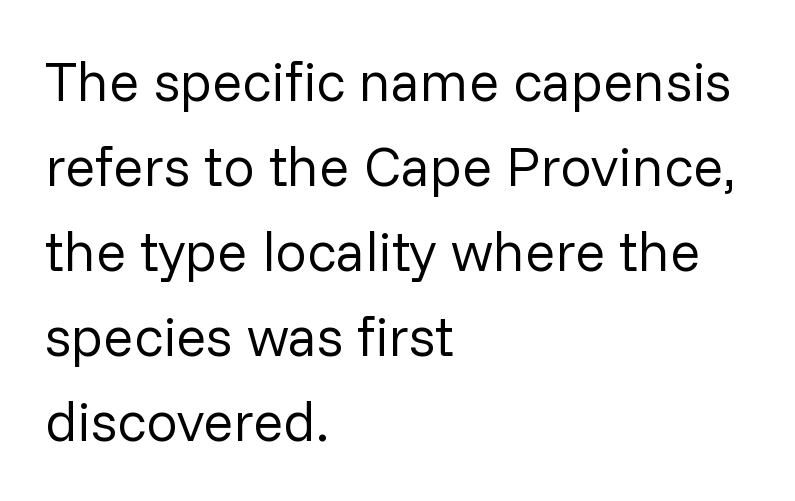
The image shows 56 px regular-weight sans-serif type, upright; set left-aligned, normal line spacing (1.52x), normal letter spacing, not underlined; low stroke contrast and a medium x-height.
